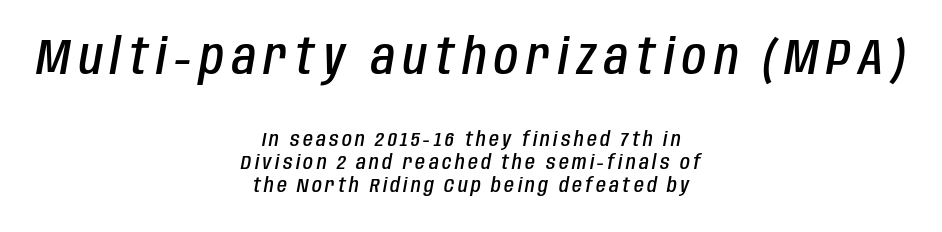
The lines are packed closely together with very little leading. Observe the lean: these are italic letterforms. The zone under the glyphs is completely vacant. Compared with a flush-left layout, this one balances lines on the center instead.
